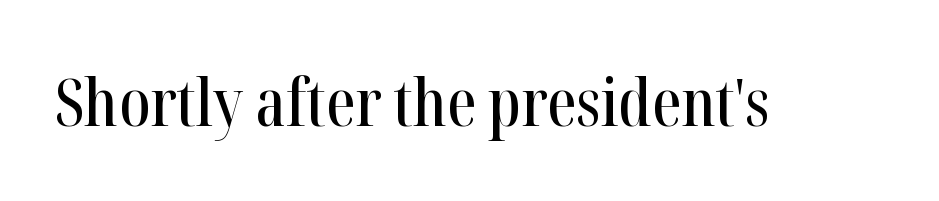
Q: Is the text italic (slanted)? A: No, it is upright.
Q: Is the typeface a serif or a sans-serif typeface? A: Serif.
Q: Is the text underlined? A: No.
Q: Is the spacing between letters normal or unusually wide? A: Normal.
Q: Width (condensed, normal, or wide)? A: Condensed.
Q: Stroke contrast? A: High.
Q: x-height? A: Medium.
Q: Monospaced? A: No.
